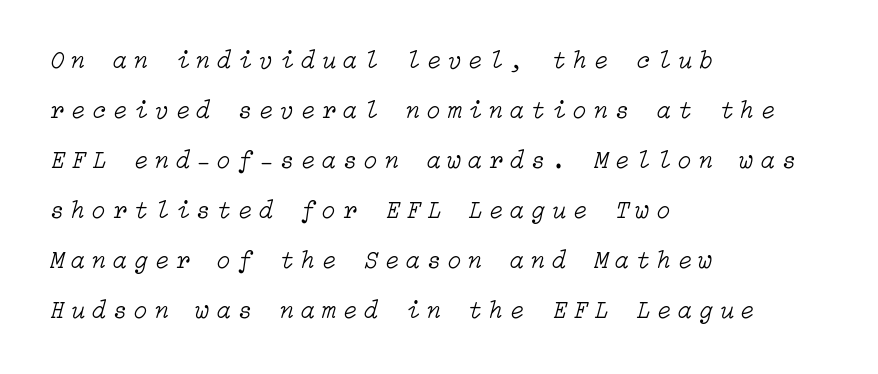
The image shows 25 px text type, italic (leaning right); set left-aligned, loose line spacing (2.0x), unusually wide letter spacing (+0.29 em), not underlined.
